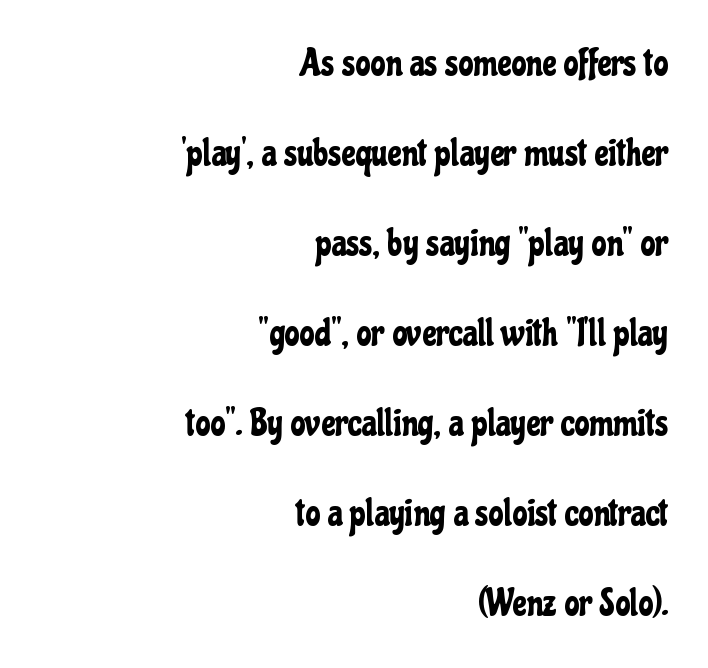
{"serif": "no", "italic": "no", "width": "condensed", "stroke_contrast": "low", "x_height": "medium", "monospaced": "no", "underline": "no", "align": "right", "line_spacing": "loose", "line_spacing_ratio": 2.37, "letter_spacing": "normal", "letter_spacing_em": 0.0, "glyph_px": 38}
